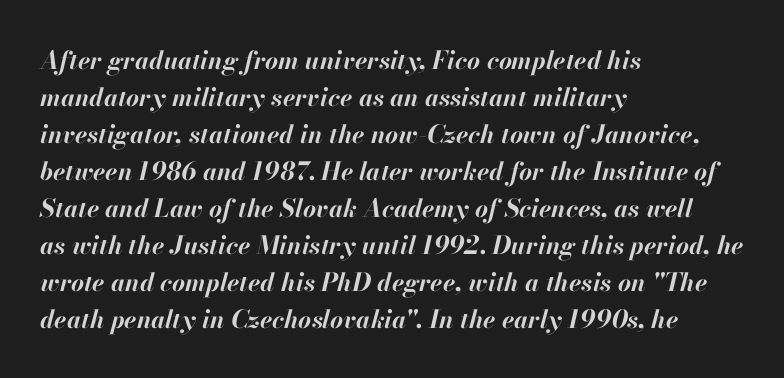
Clear beneath every line of the passage. The lines are quadded left. Compared with typical body copy, the letter spacing here is the same. Yep, that's italic — everything's leaning.
